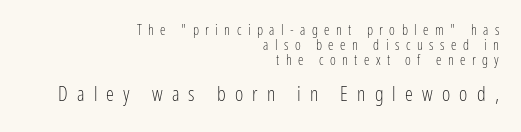
{"italic": "no", "bold": "no", "underline": "no", "align": "right", "line_spacing": "tight", "line_spacing_ratio": 1.06, "letter_spacing": "wide", "letter_spacing_em": 0.46, "larger_block": "second", "size_ratio": 1.43, "glyph_px": 20}
